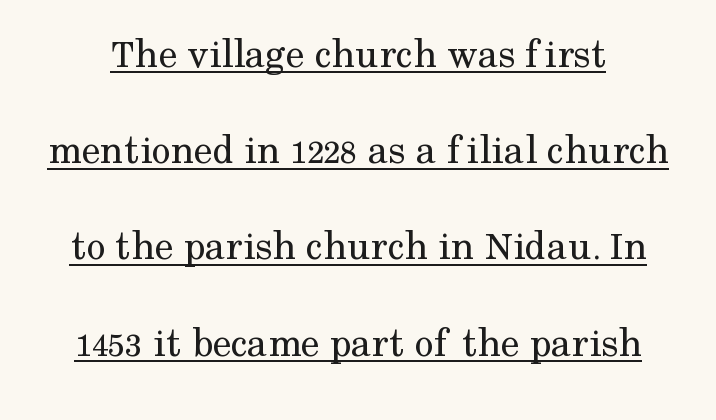
The image shows 42 px regular-weight serif type, upright; set loose line spacing (2.29x), normal letter spacing, underlined; medium stroke contrast and a medium x-height.
